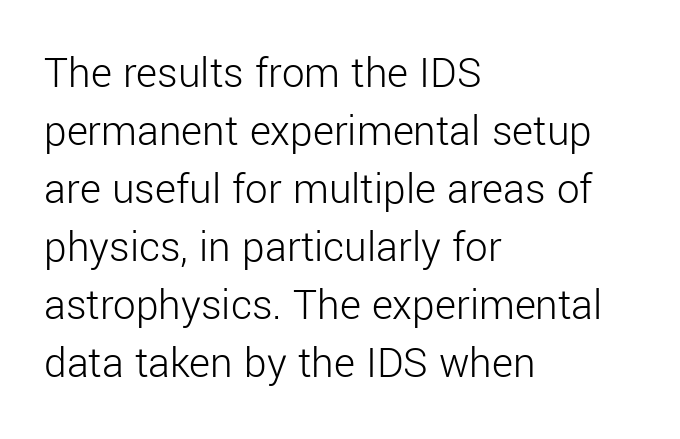
Q: Is the text bold? A: No.
Q: Is the text italic (slanted)? A: No, it is upright.
Q: Is the typeface a serif or a sans-serif typeface? A: Sans-serif.
Q: Is the text underlined? A: No.
Q: How is the paragraph aligned? A: Left-aligned.
Q: Is the spacing between letters normal or unusually wide? A: Normal.
Q: Is the spacing between lines tight, normal or loose? A: Normal.
Q: Width (condensed, normal, or wide)? A: Normal.
Q: Stroke contrast? A: Low.
Q: x-height? A: Medium.
Q: Monospaced? A: No.
